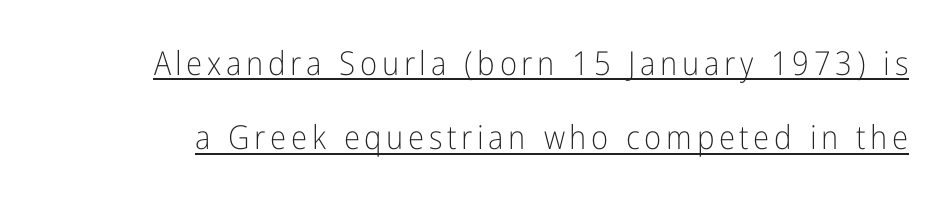
{"serif": "no", "italic": "no", "bold": "no", "weight": "light", "width": "condensed", "stroke_contrast": "low", "x_height": "medium", "monospaced": "no", "underline": "yes", "line_spacing": "loose", "line_spacing_ratio": 2.25, "glyph_px": 33}
